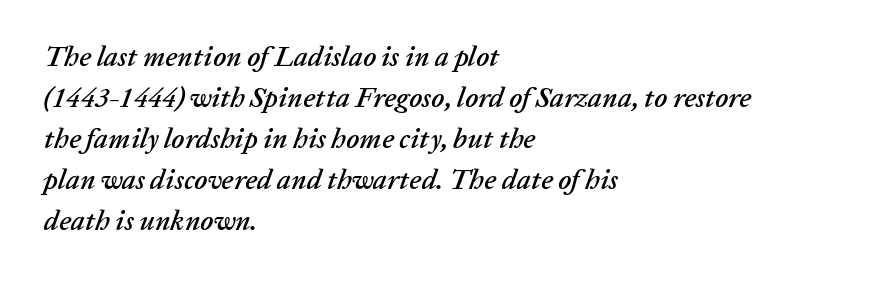
{"italic": "yes", "lean": "right", "slant_degrees": 20, "width": "normal", "stroke_contrast": "low", "x_height": "medium", "monospaced": "no", "underline": "no", "align": "left", "line_spacing": "normal", "line_spacing_ratio": 1.46, "letter_spacing": "normal", "letter_spacing_em": 0.0, "glyph_px": 28}
